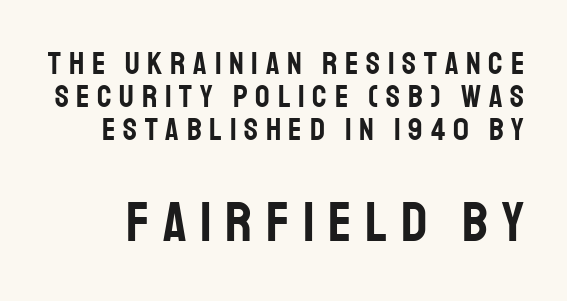
Q: Is the text italic (slanted)? A: No, it is upright.
Q: Is the typeface a serif or a sans-serif typeface? A: Sans-serif.
Q: Is the text underlined? A: No.
Q: Is the spacing between letters normal or unusually wide? A: Unusually wide.
Q: Is the spacing between lines tight, normal or loose? A: Tight.
Q: Which block of text is set in a larger size, the first (top) or the second (bottom)? A: The second (bottom) one.
Q: Width (condensed, normal, or wide)? A: Condensed.
Q: Stroke contrast? A: Low.
Q: x-height? A: Large.
Q: Monospaced? A: No.
